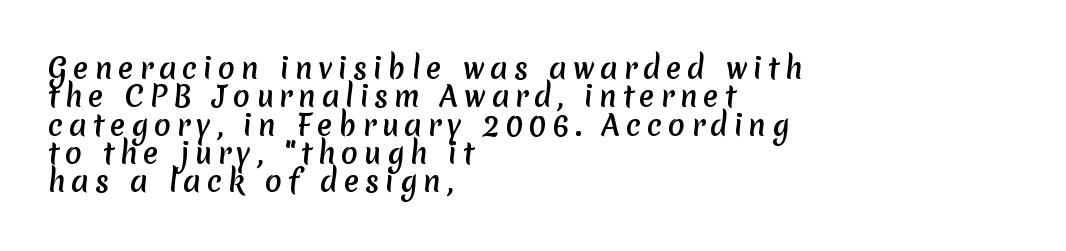
{"serif": "no", "width": "normal", "stroke_contrast": "medium", "x_height": "medium", "monospaced": "no", "underline": "no", "align": "left", "line_spacing": "tight", "line_spacing_ratio": 1.01, "letter_spacing": "wide", "letter_spacing_em": 0.21, "glyph_px": 28}
